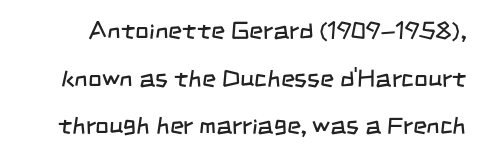
Q: Is the text bold? A: No.
Q: Is the text underlined? A: No.
Q: Is the spacing between letters normal or unusually wide? A: Normal.
Q: Is the spacing between lines tight, normal or loose? A: Loose.
